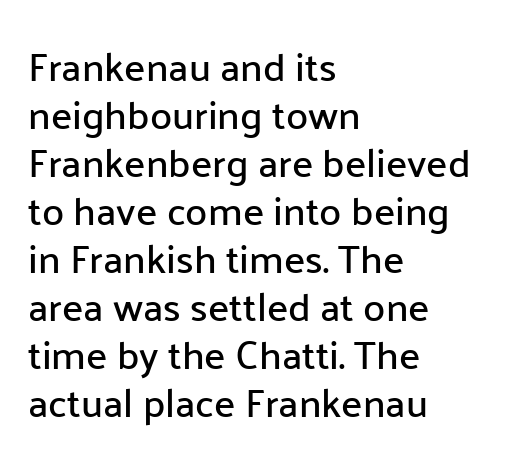
{"serif": "no", "italic": "no", "width": "normal", "stroke_contrast": "low", "x_height": "medium", "monospaced": "no", "underline": "no", "align": "left", "line_spacing_ratio": 1.2, "letter_spacing": "normal", "letter_spacing_em": 0.0, "glyph_px": 40}
